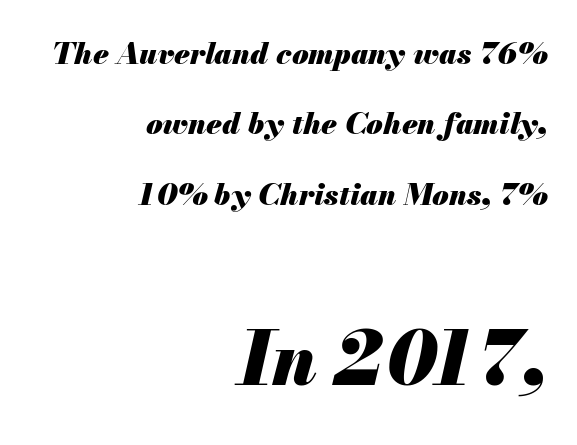
Q: Is the text bold? A: Yes.
Q: Is the text italic (slanted)? A: Yes, it leans right by about 13 degrees.
Q: Is the text underlined? A: No.
Q: How is the paragraph aligned? A: Right-aligned.
Q: Is the spacing between letters normal or unusually wide? A: Normal.
Q: Is the spacing between lines tight, normal or loose? A: Loose.
Q: Which block of text is set in a larger size, the first (top) or the second (bottom)? A: The second (bottom) one.
Q: Width (condensed, normal, or wide)? A: Normal.
Q: Stroke contrast? A: Medium.
Q: x-height? A: Small.
Q: Monospaced? A: No.
